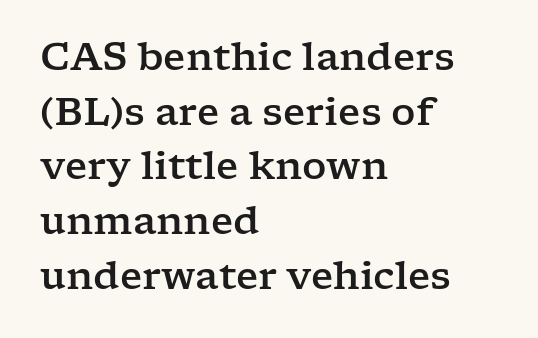
No italicization has been applied; the sample stays upright. The face used here is seriffed, in the tradition of book romans. Honestly, there is no underline to notice here at all. Short note: letters normally spaced. The designer left line spacing at the default. Visually the block forms a straight wall on the left and a jagged coastline on the right.
